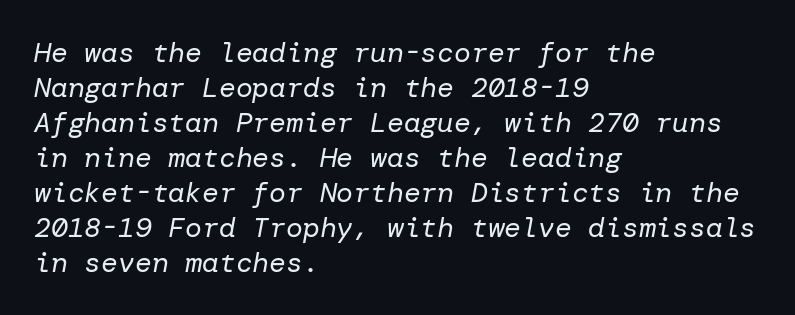
Q: Is the text bold? A: No.
Q: Is the text italic (slanted)? A: Yes, it leans right by about 10 degrees.
Q: Is the text underlined? A: No.
Q: How is the paragraph aligned? A: Left-aligned.
Q: Is the spacing between letters normal or unusually wide? A: Normal.
Q: Is the spacing between lines tight, normal or loose? A: Normal.
Q: Width (condensed, normal, or wide)? A: Normal.
Q: Stroke contrast? A: Low.
Q: x-height? A: Medium.
